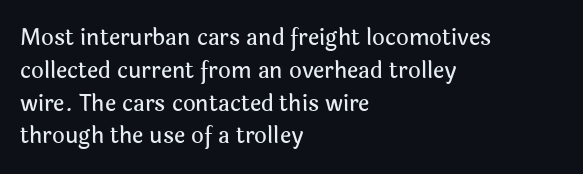
The image shows 22 px text type, upright; set left-aligned, normal line spacing (1.49x), normal letter spacing, not underlined.
